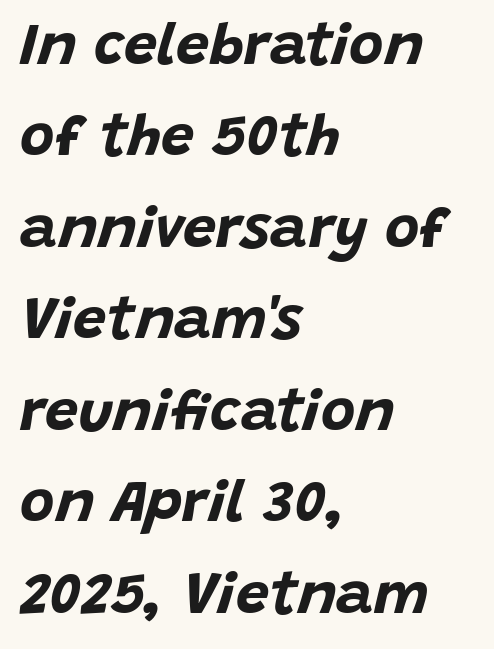
The image shows 59 px bold type, italic (leaning right); set left-aligned, normal line spacing (1.55x), normal letter spacing, not underlined; low stroke contrast and a large x-height.
